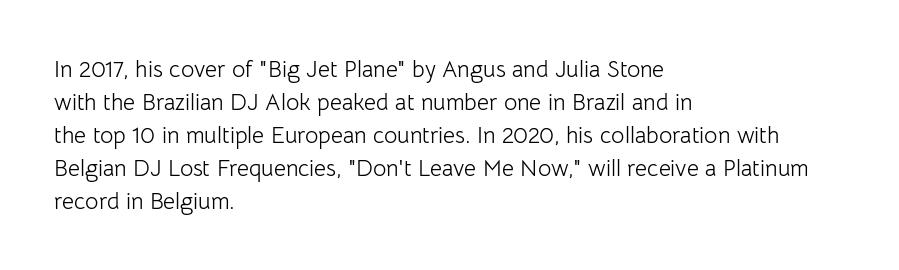
Honestly, the row spacing looks completely unremarkable. Caption: face not bold, strokes unweighted. Posture: vertical. This rendering features lettering with no underline. The setting favours the left margin, as ordinary paragraphs usually do.
